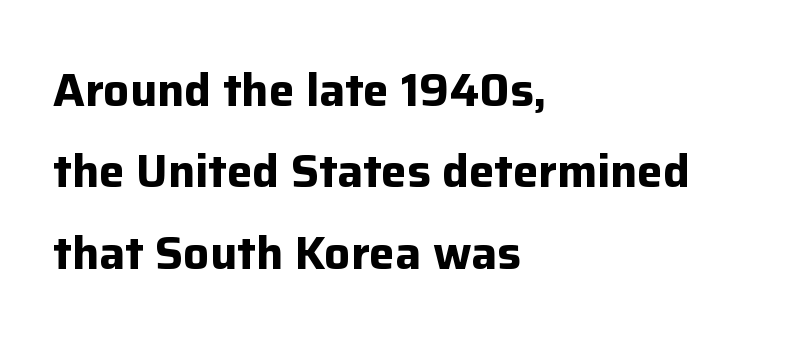
Q: Is the text bold? A: Yes.
Q: Is the text italic (slanted)? A: No, it is upright.
Q: Is the typeface a serif or a sans-serif typeface? A: Sans-serif.
Q: Is the text underlined? A: No.
Q: How is the paragraph aligned? A: Left-aligned.
Q: Is the spacing between letters normal or unusually wide? A: Normal.
Q: Width (condensed, normal, or wide)? A: Normal.
Q: Stroke contrast? A: Low.
Q: x-height? A: Medium.
Q: Monospaced? A: No.
